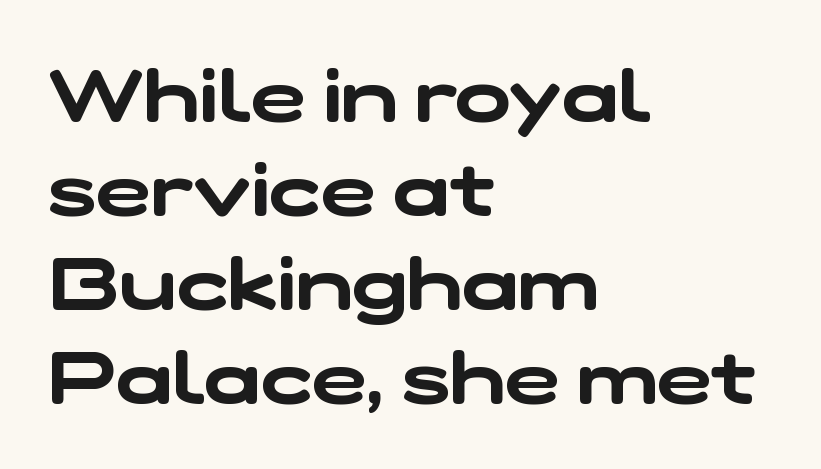
This block has exactly the height ordinary leading produces. The strip under each line holds only bare page. Here the glyphs are tracked normally, forming tight word shapes. This rendering employs a face without finishing strokes, i.e., a sans-serif. Think of a printed novel: that variable character pitch is what you see here. Short and long lines alike share a common starting point at left.
